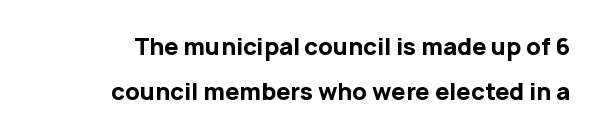
Q: Is the text bold? A: Yes.
Q: Is the text italic (slanted)? A: No, it is upright.
Q: Is the text underlined? A: No.
Q: How is the paragraph aligned? A: Right-aligned.
Q: Is the spacing between letters normal or unusually wide? A: Normal.
Q: Is the spacing between lines tight, normal or loose? A: Loose.
